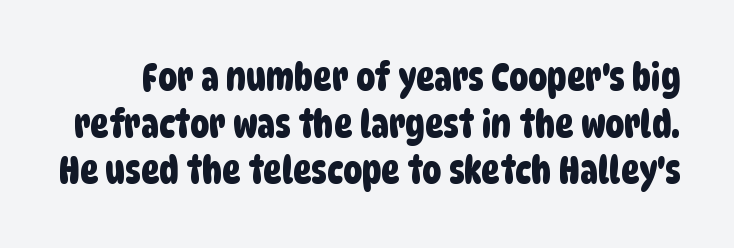
The image shows 38 px condensed sans-serif type; set line spacing 1.23x, normal letter spacing, not underlined; low stroke contrast and a large x-height.
